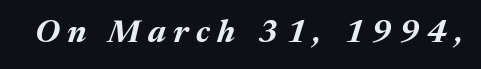
Inter-character spacing is expanded well beyond the font's built-in metrics. When letters slant like this, we call the style italic. No word sits above an underline. Looks like regular typesetting: each glyph gets only the width it needs.
